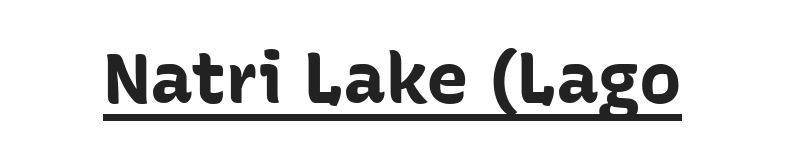
Students, observe the line beneath the letters — that is underlining. Strong, thick strokes mark this as bold type. Each letter keeps its own natural width here, so spacing adapts to shape. Does the lettering tilt? It doesn't — this is upright. Check where the strokes stop: nothing finishes them off — pure sans.
